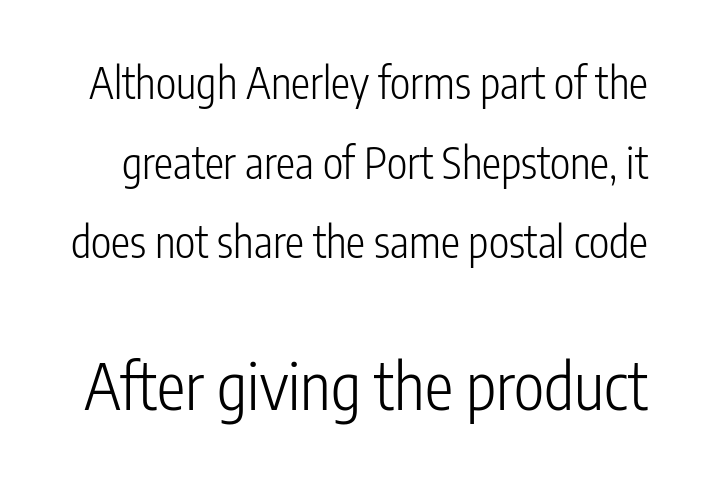
The image shows 64 px light, condensed sans-serif type, upright; set line spacing 1.85x, normal letter spacing, not underlined; the second (bottom) block is 1.49x larger; low stroke contrast and a medium x-height.
